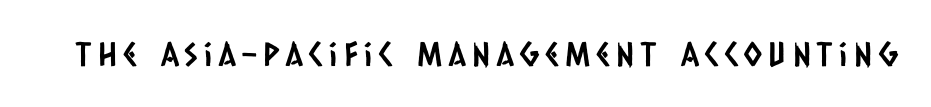
Q: Is the typeface a serif or a sans-serif typeface? A: Sans-serif.
Q: Is the text underlined? A: No.
Q: Is the spacing between letters normal or unusually wide? A: Unusually wide.
Q: Width (condensed, normal, or wide)? A: Condensed.
Q: Stroke contrast? A: Low.
Q: x-height? A: Large.
Q: Monospaced? A: No.
